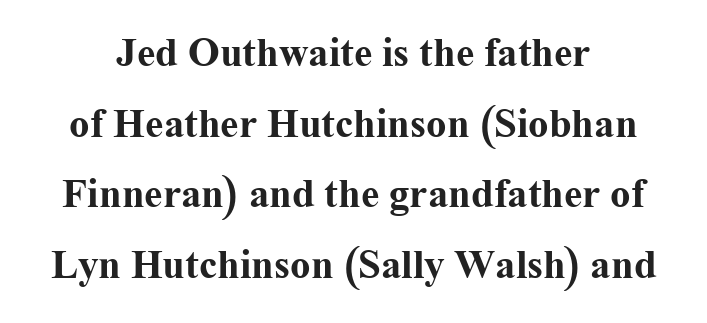
{"serif": "yes", "italic": "no", "bold": "yes", "weight": "bold", "width": "normal", "stroke_contrast": "medium", "x_height": "medium", "monospaced": "no", "underline": "no", "line_spacing_ratio": 1.72, "letter_spacing": "normal", "letter_spacing_em": 0.0, "glyph_px": 41}
